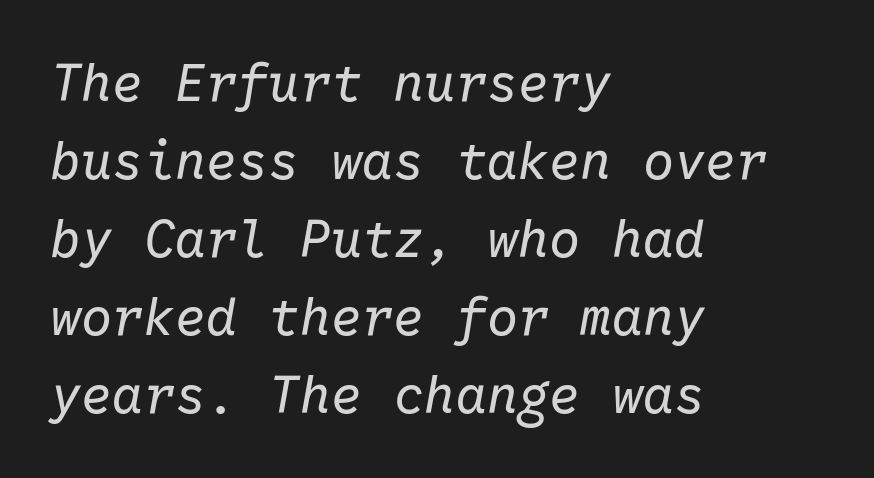
The image shows 52 px regular-weight type, italic (leaning right), monospaced; set left-aligned, normal line spacing (1.5x), normal letter spacing, not underlined; low stroke contrast and a medium x-height.
